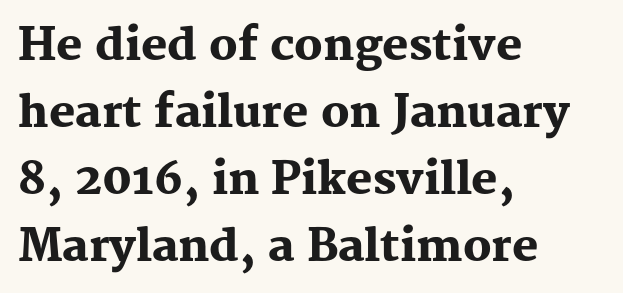
Q: Is the text bold? A: Yes.
Q: Is the text italic (slanted)? A: No, it is upright.
Q: Is the typeface a serif or a sans-serif typeface? A: Serif.
Q: Is the text underlined? A: No.
Q: How is the paragraph aligned? A: Left-aligned.
Q: Is the spacing between letters normal or unusually wide? A: Normal.
Q: Is the spacing between lines tight, normal or loose? A: Normal.
Q: Width (condensed, normal, or wide)? A: Normal.
Q: Stroke contrast? A: Medium.
Q: x-height? A: Medium.
Q: Monospaced? A: No.
